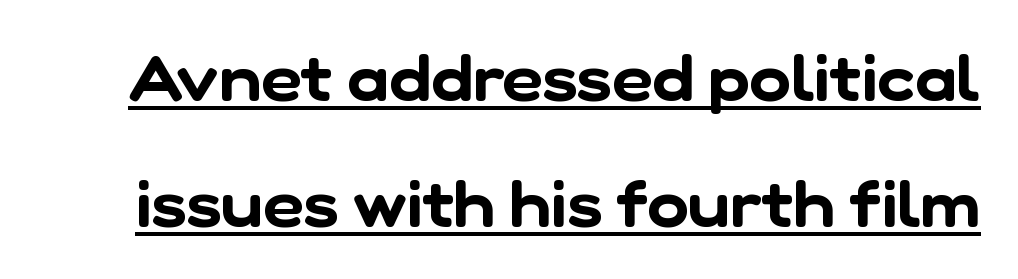
Q: Is the typeface a serif or a sans-serif typeface? A: Sans-serif.
Q: Is the text underlined? A: Yes.
Q: Is the spacing between letters normal or unusually wide? A: Normal.
Q: Is the spacing between lines tight, normal or loose? A: Loose.
Q: Width (condensed, normal, or wide)? A: Normal.
Q: Stroke contrast? A: Low.
Q: x-height? A: Medium.
Q: Monospaced? A: No.
